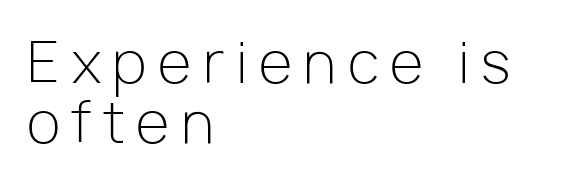
The image shows 55 px light sans-serif type, upright; set left-aligned, tight line spacing (1.1x), unusually wide letter spacing (+0.21 em), not underlined; low stroke contrast and a medium x-height.
